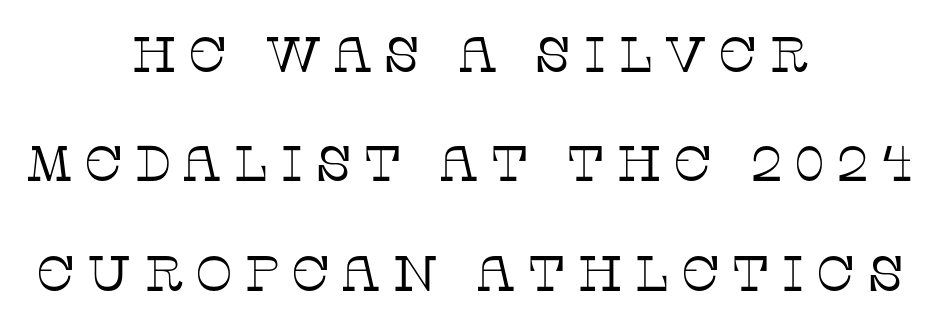
The image shows 50 px thin serif type, upright; set centered, loose line spacing (2.19x), unusually wide letter spacing (+0.22 em), not underlined; low stroke contrast and a large x-height.
